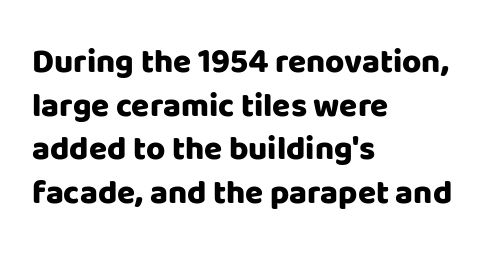
Q: Is the text bold? A: Yes.
Q: Is the text italic (slanted)? A: No, it is upright.
Q: Is the typeface a serif or a sans-serif typeface? A: Sans-serif.
Q: Is the text underlined? A: No.
Q: How is the paragraph aligned? A: Left-aligned.
Q: Is the spacing between letters normal or unusually wide? A: Normal.
Q: Is the spacing between lines tight, normal or loose? A: Normal.
Q: Width (condensed, normal, or wide)? A: Normal.
Q: Stroke contrast? A: Low.
Q: x-height? A: Large.
Q: Monospaced? A: No.
